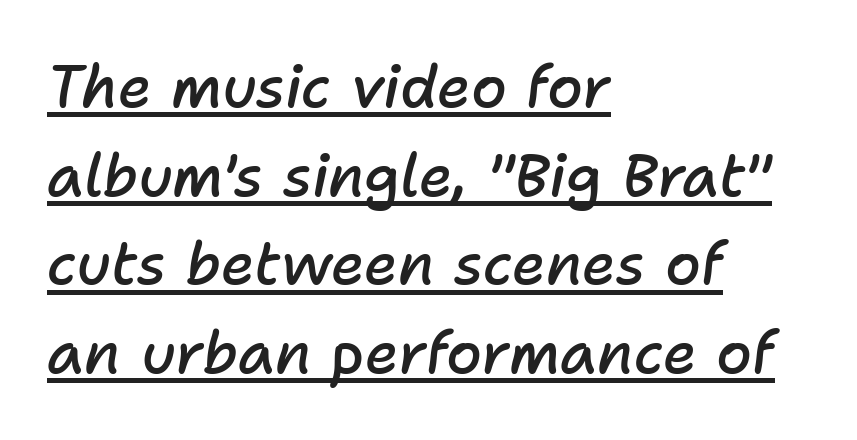
The image shows 58 px semibold type, italic (leaning right); set left-aligned, normal line spacing (1.53x), normal letter spacing, underlined; low stroke contrast and a medium x-height.
